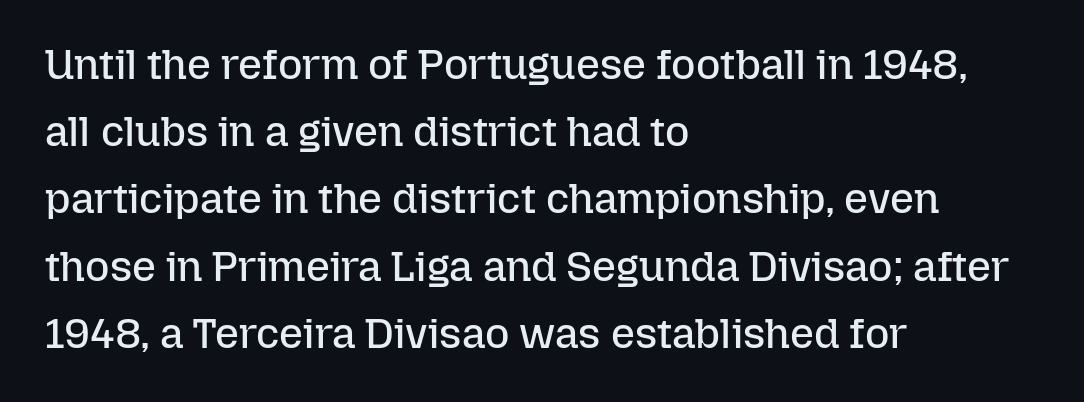
Q: Is the text bold? A: No.
Q: Is the text italic (slanted)? A: No, it is upright.
Q: Is the text underlined? A: No.
Q: How is the paragraph aligned? A: Left-aligned.
Q: Is the spacing between letters normal or unusually wide? A: Normal.
Q: Is the spacing between lines tight, normal or loose? A: Normal.
Q: Width (condensed, normal, or wide)? A: Normal.
Q: Stroke contrast? A: Low.
Q: x-height? A: Medium.
Q: Monospaced? A: No.
